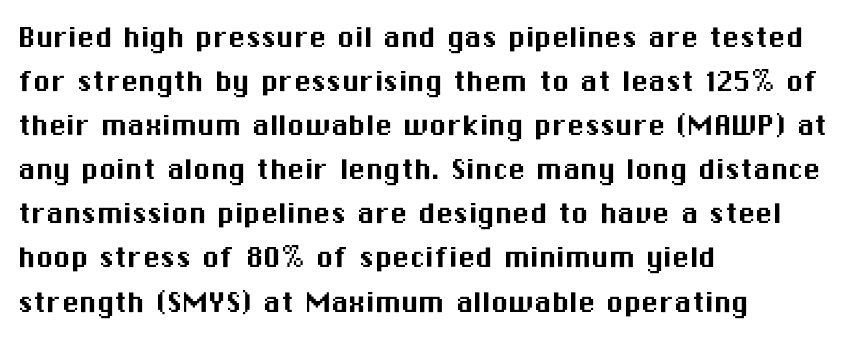
The image shows 35 px sans-serif type, upright; set left-aligned, normal line spacing (1.26x), normal letter spacing, not underlined; medium stroke contrast and a medium x-height.
